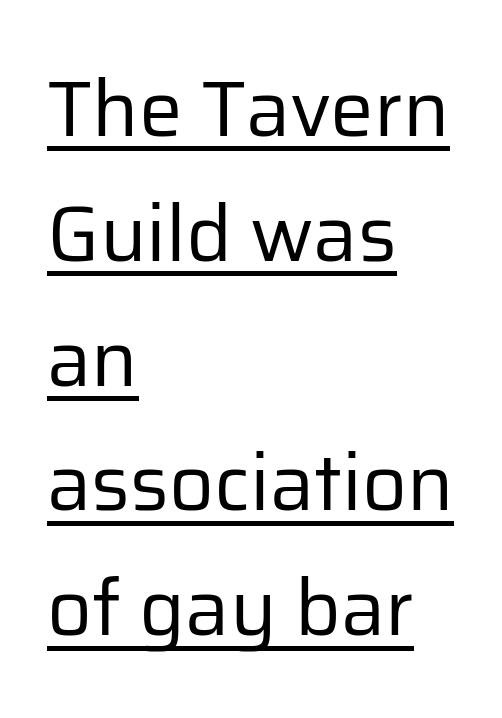
{"serif": "no", "italic": "no", "bold": "no", "weight": "regular", "width": "normal", "stroke_contrast": "low", "x_height": "medium", "monospaced": "no", "underline": "yes", "align": "left", "line_spacing": "normal", "line_spacing_ratio": 1.6, "letter_spacing": "normal", "letter_spacing_em": 0.0, "glyph_px": 78}
